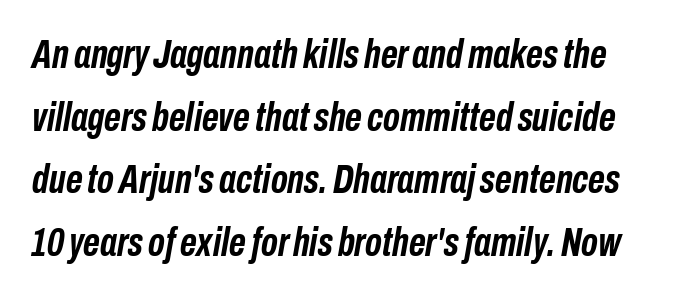
In terms of posture, this sample is oblique. As a designer I'd log this as weight 700, bold. Letters rest on an invisible, unmarked baseline. The rendering uses natural spacing where letterforms have individual widths.
